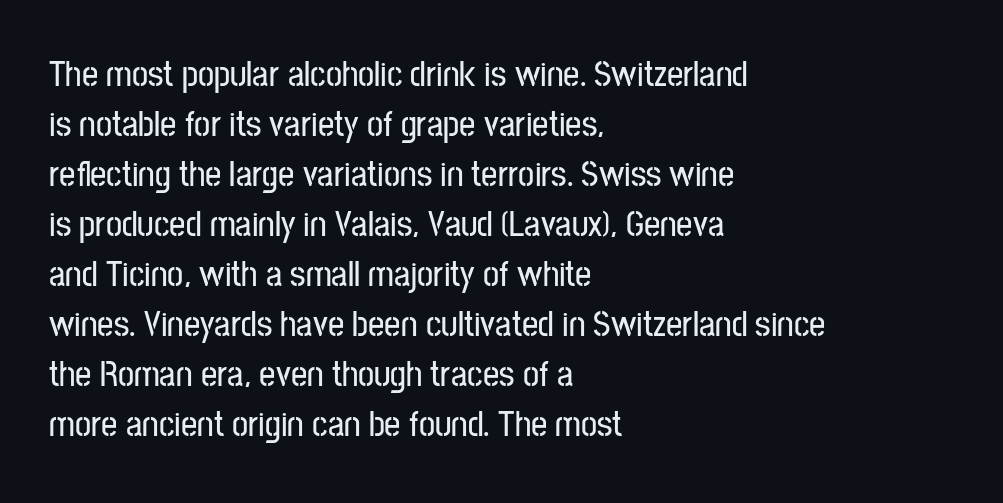
The image shows 36 px condensed sans-serif type, upright; set left-aligned, normal line spacing (1.39x), normal letter spacing, not underlined; low stroke contrast and a medium x-height.
